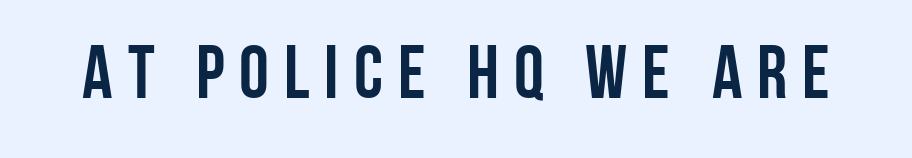
The image shows 75 px semibold, condensed sans-serif type, upright; set unusually wide letter spacing (+0.2 em), not underlined; low stroke contrast and a large x-height.
